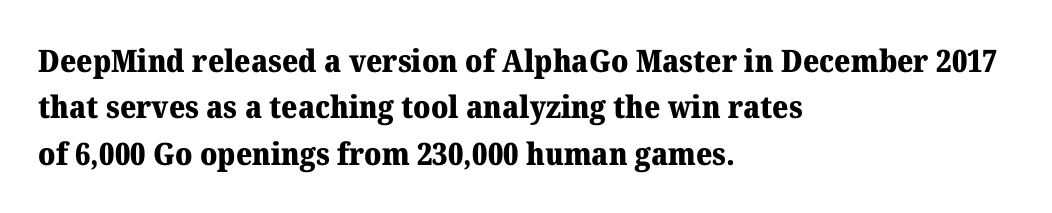
Q: Is the text bold? A: Yes.
Q: Is the text italic (slanted)? A: No, it is upright.
Q: Is the typeface a serif or a sans-serif typeface? A: Serif.
Q: Is the text underlined? A: No.
Q: How is the paragraph aligned? A: Left-aligned.
Q: Is the spacing between letters normal or unusually wide? A: Normal.
Q: Is the spacing between lines tight, normal or loose? A: Normal.
Q: Width (condensed, normal, or wide)? A: Normal.
Q: Stroke contrast? A: Medium.
Q: x-height? A: Medium.
Q: Monospaced? A: No.
